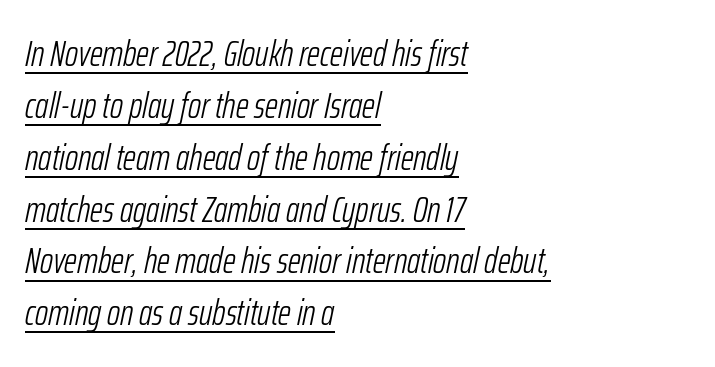
Q: Is the text bold? A: No.
Q: Is the text italic (slanted)? A: Yes, it leans right by about 12 degrees.
Q: Is the text underlined? A: Yes.
Q: How is the paragraph aligned? A: Left-aligned.
Q: Is the spacing between letters normal or unusually wide? A: Normal.
Q: Is the spacing between lines tight, normal or loose? A: Normal.
Q: Width (condensed, normal, or wide)? A: Condensed.
Q: Stroke contrast? A: Low.
Q: x-height? A: Medium.
Q: Monospaced? A: No.
